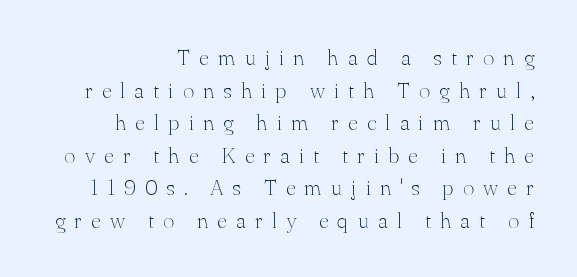
Q: Is the text bold? A: No.
Q: Is the text italic (slanted)? A: No, it is upright.
Q: Is the text underlined? A: No.
Q: How is the paragraph aligned? A: Right-aligned.
Q: Is the spacing between letters normal or unusually wide? A: Unusually wide.
Q: Is the spacing between lines tight, normal or loose? A: Normal.
